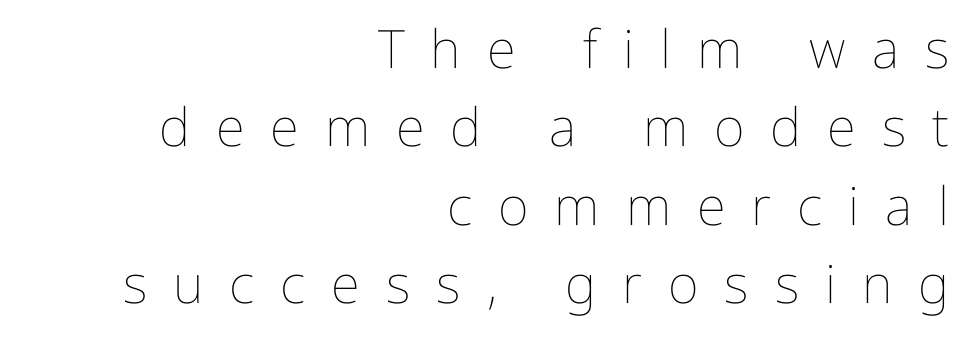
Style check: upright. Descenders hang freely into open space. Reading down the block, your eye finds every line finishing at a fixed right position. Vertically, the passage feels balanced, rows spaced as you'd expect.
